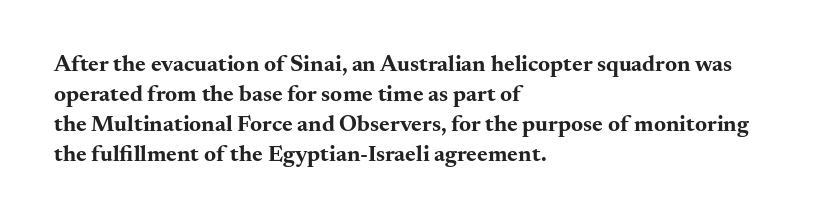
The image shows 23 px bold type, upright; set left-aligned, normal line spacing (1.31x), normal letter spacing, not underlined.
